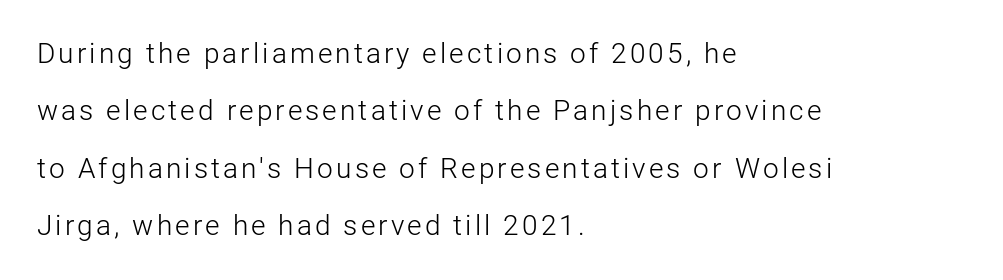
The image shows 28 px light sans-serif type, upright; set left-aligned, loose line spacing (2.05x), not underlined; low stroke contrast and a medium x-height.
